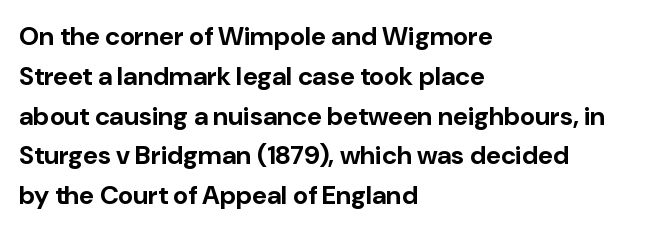
Q: Is the text bold? A: Yes.
Q: Is the text italic (slanted)? A: No, it is upright.
Q: Is the text underlined? A: No.
Q: How is the paragraph aligned? A: Left-aligned.
Q: Is the spacing between letters normal or unusually wide? A: Normal.
Q: Is the spacing between lines tight, normal or loose? A: Normal.
